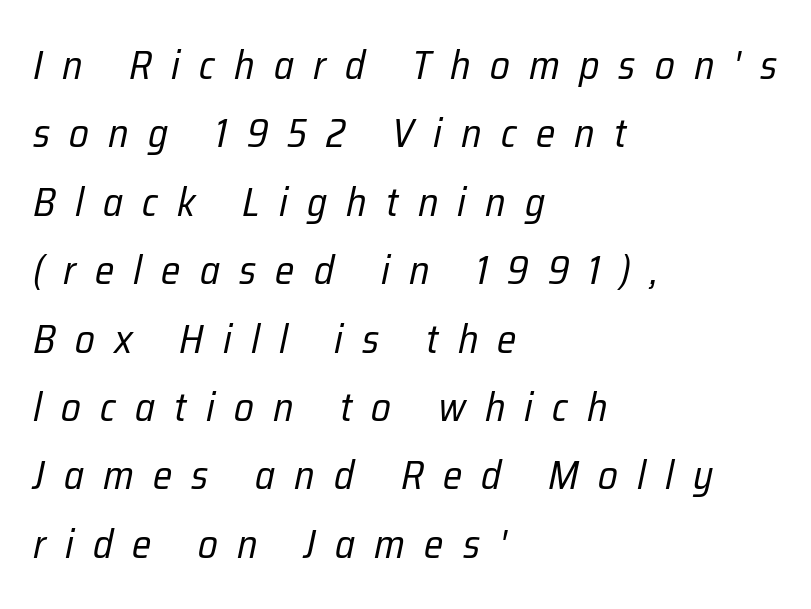
A typesetter would mark this as italic. You could not count columns in this text — the font is proportionally spaced. A student would call this left alignment; a typographer would say flush left, rag right. The letters are spread apart with noticeably loose tracking. The space directly below the letters is spotless. The letterforms sit at book weight or below.
